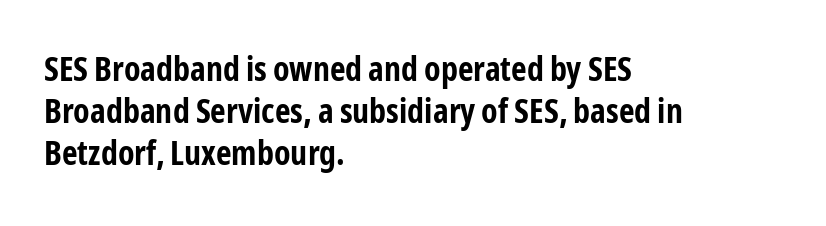
The image shows 34 px bold, condensed sans-serif type, upright; set left-aligned, line spacing 1.24x, normal letter spacing, not underlined; low stroke contrast and a medium x-height.
